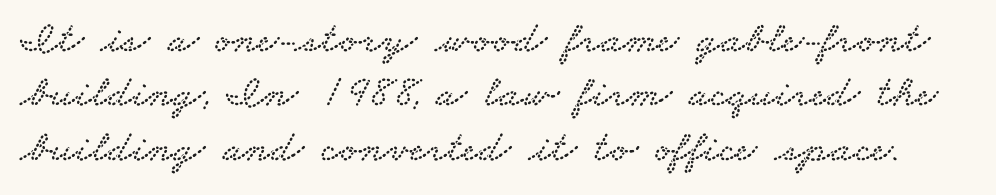
Q: Is the text underlined? A: No.
Q: Is the spacing between letters normal or unusually wide? A: Normal.
Q: Width (condensed, normal, or wide)? A: Wide.
Q: Stroke contrast? A: Low.
Q: x-height? A: Small.
Q: Monospaced? A: No.
